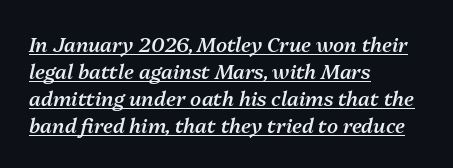
You can tell it's italic because the verticals aren't actually vertical. A student would call this left alignment; a typographer would say flush left, rag right. The leading is moderate, giving the passage an even texture. Stems and bowls a touch heavier than normal — semibold. Has an underline been added? It has. Inter-character spacing is left at the font's built-in metrics.
